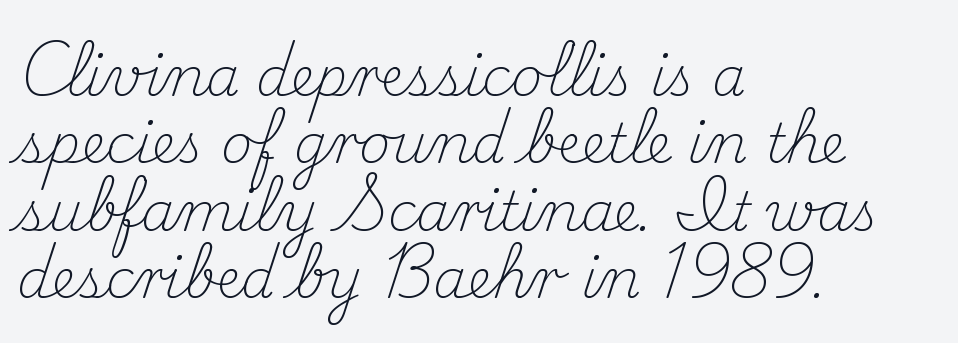
Horizontally, the lines are justified to the leading edge only. Character widths vary here, with narrow letters taking less room than wide ones. The passage shown stacks its lines at a standard gap. The space directly below the letters is spotless. To sum up the face: it has serifs.
